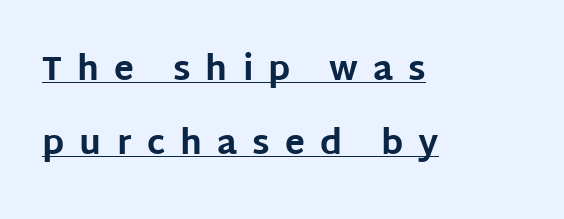
Notice how the passage keeps a crisp vertical edge on the left only. The letters advance in unequal steps, a hallmark of proportional type. A typesetter would call this heavily tracked-out type. The letters carry no serifs — their stems end cleanly without finishing strokes. On the weight axis this lands at bold, roughly 700. The face used here appears with an underline applied.
